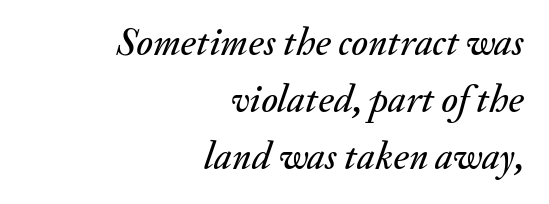
{"italic": "yes", "lean": "right", "slant_degrees": 20, "width": "normal", "stroke_contrast": "medium", "x_height": "small", "monospaced": "no", "underline": "no", "align": "right", "line_spacing": "normal", "line_spacing_ratio": 1.46, "letter_spacing": "normal", "letter_spacing_em": 0.0, "glyph_px": 39}
